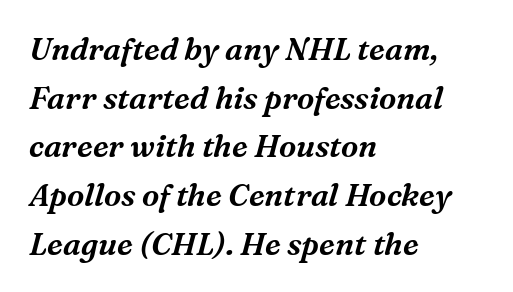
{"serif": "yes", "italic": "yes", "lean": "right", "slant_degrees": 16, "width": "normal", "stroke_contrast": "medium", "x_height": "medium", "monospaced": "no", "underline": "no", "align": "left", "line_spacing": "normal", "line_spacing_ratio": 1.57, "letter_spacing": "normal", "letter_spacing_em": 0.0, "glyph_px": 31}
